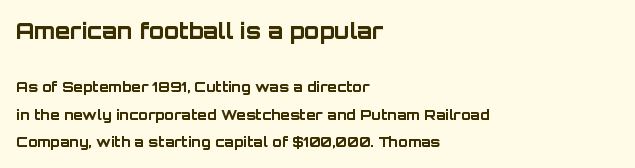
Q: Is the text bold? A: Yes.
Q: Is the text italic (slanted)? A: No, it is upright.
Q: Is the text underlined? A: No.
Q: How is the paragraph aligned? A: Left-aligned.
Q: Is the spacing between letters normal or unusually wide? A: Normal.
Q: Is the spacing between lines tight, normal or loose? A: Loose.
Q: Which block of text is set in a larger size, the first (top) or the second (bottom)? A: The first (top) one.
